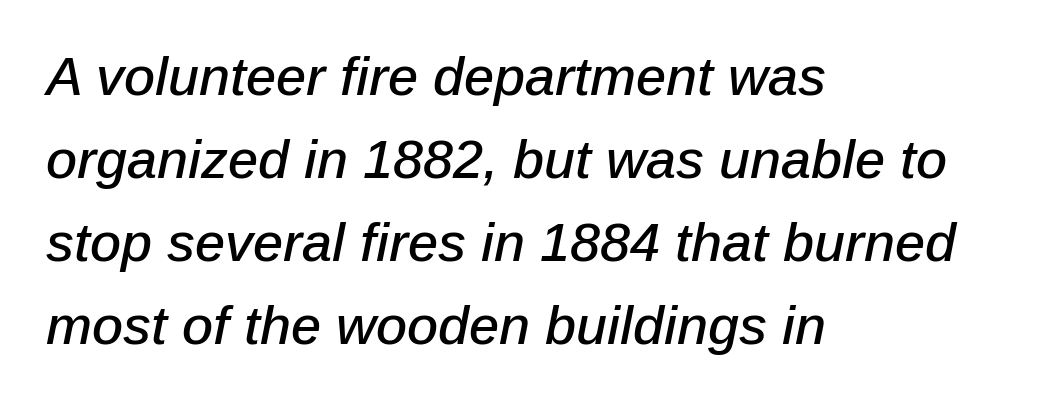
{"italic": "yes", "lean": "right", "slant_degrees": 12, "width": "normal", "stroke_contrast": "low", "x_height": "medium", "monospaced": "no", "underline": "no", "align": "left", "line_spacing": "normal", "line_spacing_ratio": 1.54, "letter_spacing": "normal", "letter_spacing_em": 0.0, "glyph_px": 54}
